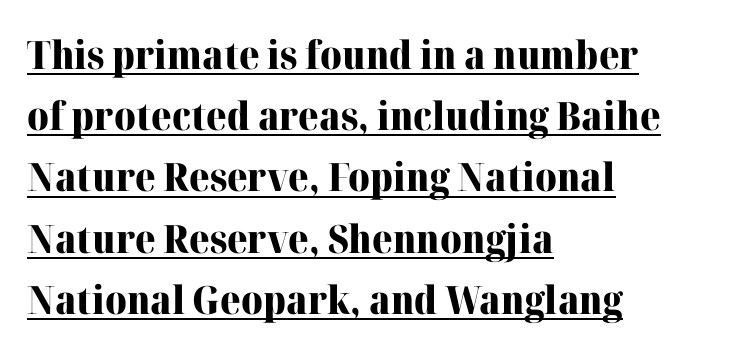
The image shows 39 px heavy serif type, upright; set left-aligned, normal line spacing (1.57x), normal letter spacing, underlined; high stroke contrast and a medium x-height.
